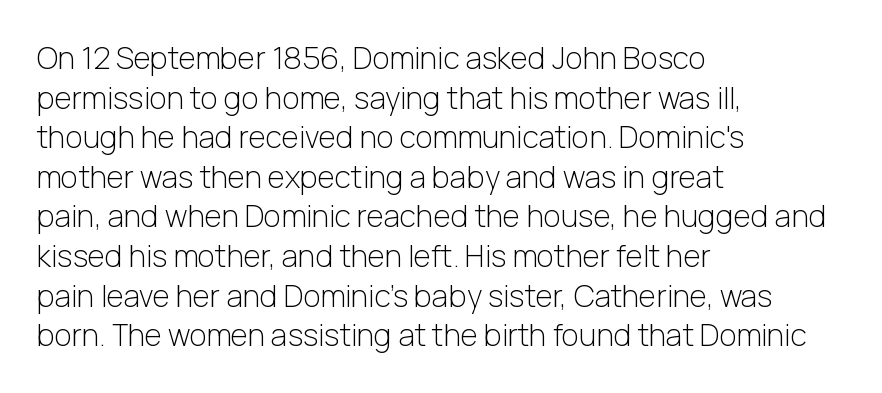
Q: Is the text bold? A: No.
Q: Is the text italic (slanted)? A: No, it is upright.
Q: Is the typeface a serif or a sans-serif typeface? A: Sans-serif.
Q: Is the text underlined? A: No.
Q: How is the paragraph aligned? A: Left-aligned.
Q: Is the spacing between letters normal or unusually wide? A: Normal.
Q: Is the spacing between lines tight, normal or loose? A: Normal.
Q: Width (condensed, normal, or wide)? A: Normal.
Q: Stroke contrast? A: Low.
Q: x-height? A: Medium.
Q: Monospaced? A: No.
